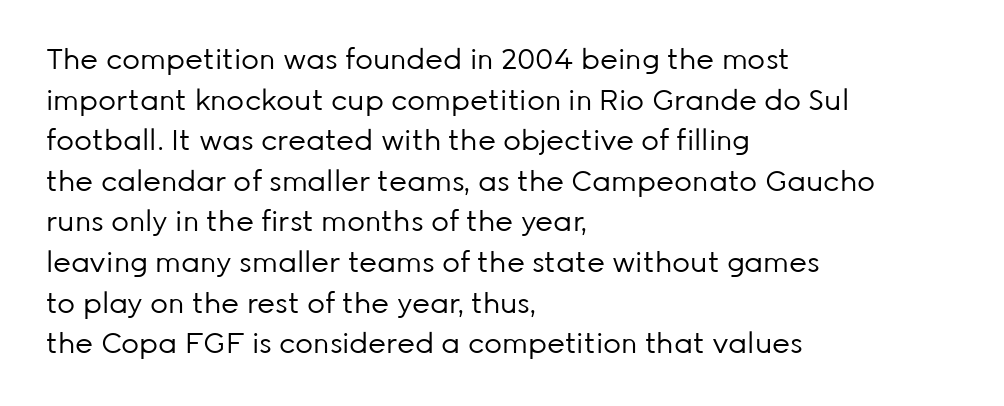
Think of a printed novel: that variable character pitch is what you see here. The strokes carry an ordinary text weight at most. Short and long lines alike share a common starting point at left. The designer went with a sans here, leaving each stem footless. The face used here is rendered with its standard letterfit. Any mark beneath the type? The region is blank.
